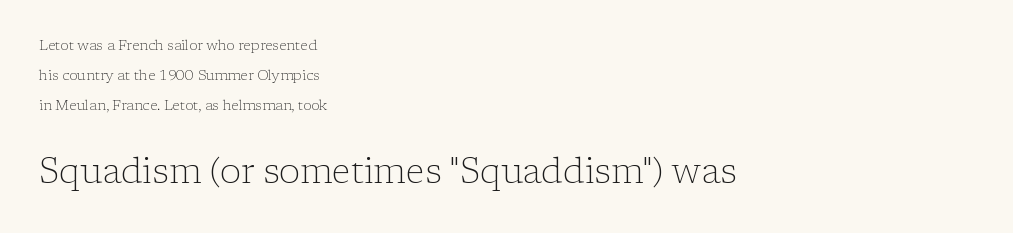
Q: Is the text bold? A: No.
Q: Is the text italic (slanted)? A: No, it is upright.
Q: Is the typeface a serif or a sans-serif typeface? A: Serif.
Q: Is the text underlined? A: No.
Q: How is the paragraph aligned? A: Left-aligned.
Q: Is the spacing between letters normal or unusually wide? A: Normal.
Q: Is the spacing between lines tight, normal or loose? A: Loose.
Q: Which block of text is set in a larger size, the first (top) or the second (bottom)? A: The second (bottom) one.
Q: Width (condensed, normal, or wide)? A: Normal.
Q: Stroke contrast? A: Low.
Q: x-height? A: Medium.
Q: Monospaced? A: No.
